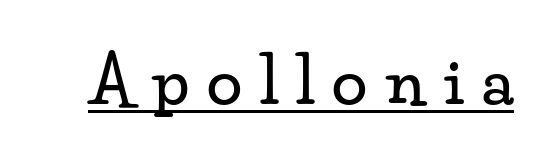
How are the letters spaced? Widely, with obvious added tracking. Underline: present. A typesetter would call this proportional, since set widths differ per character. Unlike italic type, these characters show no tilt at all. The letters carry serifs — small finishing strokes at the ends of their stems.
